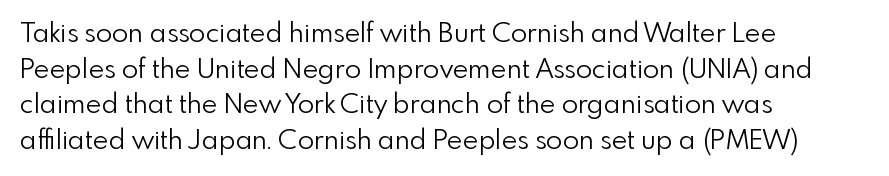
Notice how descenders clear the ascenders below comfortably — that's standard leading. Rule under the text: the space is simply empty. This rendering uses left alignment, leaving the right contour irregular. The type sits square on the baseline with zero lean. The font sits on the lighter half of the weight spectrum, regular included. The gaps between neighbouring characters are ordinary and unremarkable.
